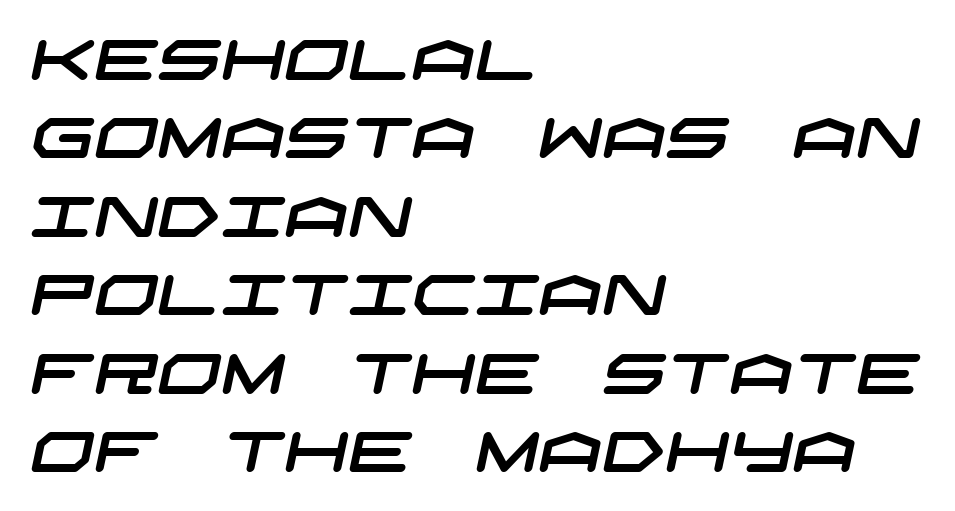
Q: Is the typeface a serif or a sans-serif typeface? A: Sans-serif.
Q: Is the text underlined? A: No.
Q: How is the paragraph aligned? A: Left-aligned.
Q: Is the spacing between letters normal or unusually wide? A: Normal.
Q: Is the spacing between lines tight, normal or loose? A: Normal.
Q: Width (condensed, normal, or wide)? A: Wide.
Q: Stroke contrast? A: Low.
Q: x-height? A: Large.
